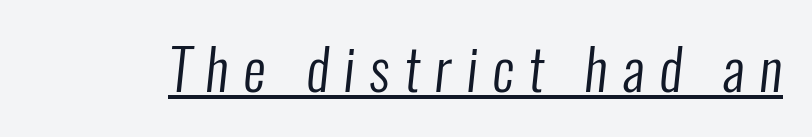
The image shows 56 px regular-weight, condensed sans-serif type; set unusually wide letter spacing (+0.26 em), underlined; low stroke contrast and a medium x-height.
